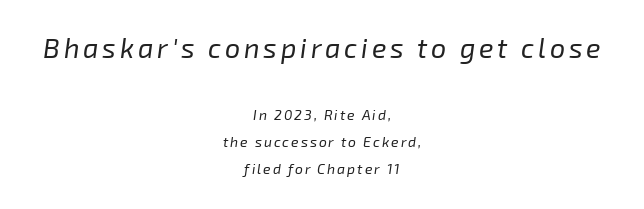
Reading down the block, each line starts at a different indent, mirrored at its end. The face used here appears at its bigger size in the upper chunk. A quiet, ordinary-to-light weight characterises the typeface. In terms of leading, this rendering errs on the spacious side. Compared with ordinary roman type, these characters are visibly tilted. Nobody drew a line under any word here.
